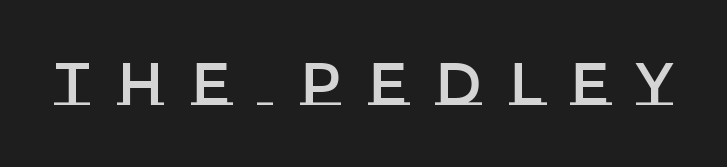
Q: Is the text italic (slanted)? A: No, it is upright.
Q: Is the text underlined? A: No.
Q: Is the spacing between letters normal or unusually wide? A: Unusually wide.
Q: Width (condensed, normal, or wide)? A: Normal.
Q: Stroke contrast? A: Low.
Q: x-height? A: Large.
Q: Monospaced? A: No.
